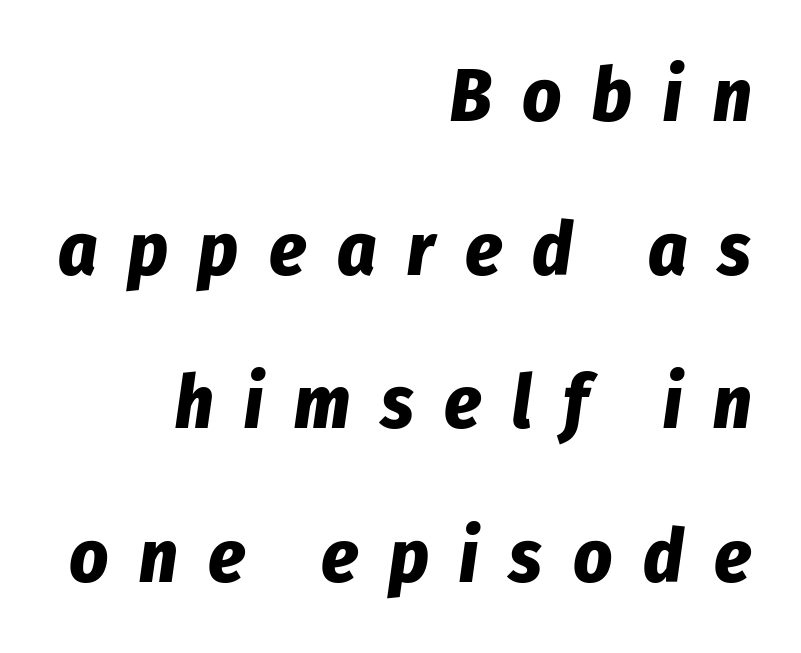
{"italic": "yes", "lean": "right", "slant_degrees": 8, "bold": "yes", "weight": "bold", "width": "condensed", "stroke_contrast": "low", "x_height": "medium", "monospaced": "no", "underline": "no", "align": "right", "line_spacing": "loose", "line_spacing_ratio": 2.05, "letter_spacing": "wide", "letter_spacing_em": 0.41, "glyph_px": 75}
